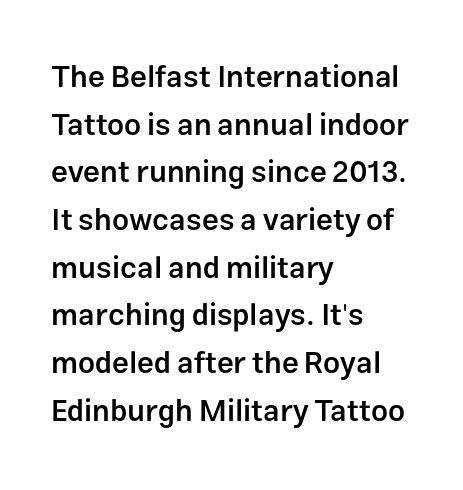
This sample has the flowing, uneven cadence of proportional lettering. Interline gaps are of average width in this sample. The letterforms sit shoulder to shoulder at normal distance. Unlike italic type, these characters show no tilt at all. Underlining? Definitely not there.
